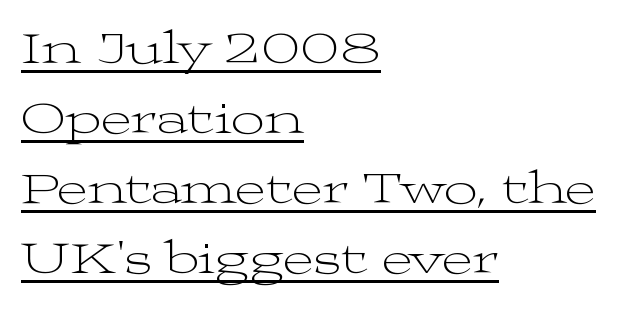
The image shows 47 px light, wide serif type, upright; set left-aligned, normal line spacing (1.49x), normal letter spacing, underlined; medium stroke contrast and a medium x-height.
